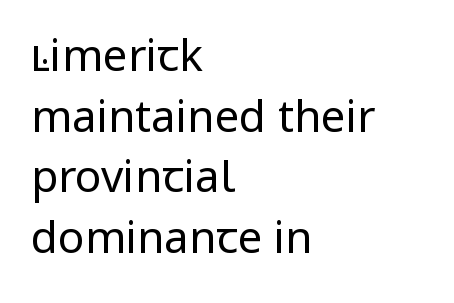
Q: Is the text bold? A: No.
Q: Is the text italic (slanted)? A: No, it is upright.
Q: Is the typeface a serif or a sans-serif typeface? A: Sans-serif.
Q: Is the text underlined? A: No.
Q: How is the paragraph aligned? A: Left-aligned.
Q: Is the spacing between letters normal or unusually wide? A: Normal.
Q: Is the spacing between lines tight, normal or loose? A: Normal.
Q: Width (condensed, normal, or wide)? A: Normal.
Q: Stroke contrast? A: Low.
Q: x-height? A: Medium.
Q: Monospaced? A: No.
